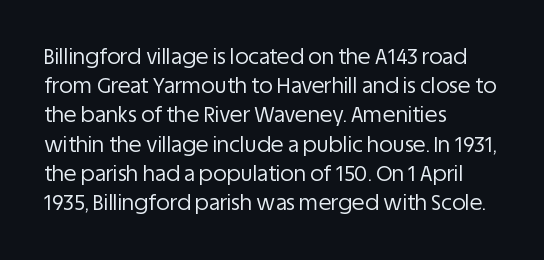
Tracking here is standard; glyphs follow each other at the usual distance. Heft: none added — not bold. These lines are set flush left with a ragged right edge. The letters stand straight up with perfectly vertical stems. Has an underline been added? It has not.
